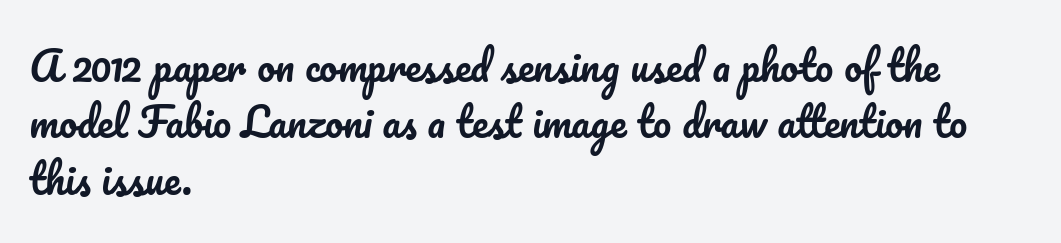
The image shows 40 px text type; set left-aligned, normal line spacing (1.41x), normal letter spacing, not underlined; low stroke contrast and a small x-height.
